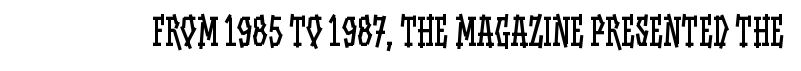
The image shows 36 px regular-weight, condensed type, upright; set normal letter spacing, not underlined; low stroke contrast and a large x-height.
